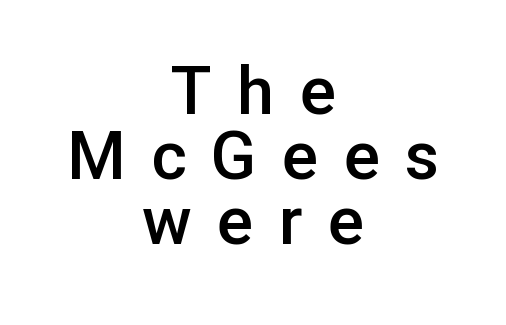
Q: Is the text bold? A: Semi-bold.
Q: Is the text italic (slanted)? A: No, it is upright.
Q: Is the typeface a serif or a sans-serif typeface? A: Sans-serif.
Q: Is the text underlined? A: No.
Q: How is the paragraph aligned? A: Centered.
Q: Is the spacing between letters normal or unusually wide? A: Unusually wide.
Q: Is the spacing between lines tight, normal or loose? A: Tight.
Q: Width (condensed, normal, or wide)? A: Normal.
Q: Stroke contrast? A: Low.
Q: x-height? A: Medium.
Q: Monospaced? A: No.
